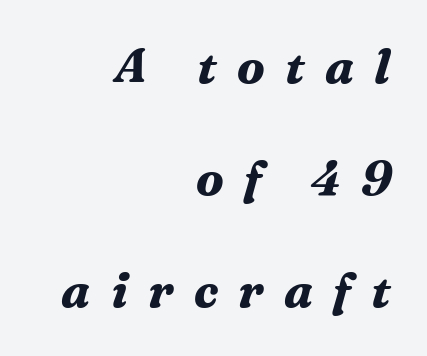
{"serif": "yes", "italic": "yes", "lean": "right", "slant_degrees": 16, "bold": "yes", "weight": "bold", "width": "normal", "stroke_contrast": "medium", "x_height": "medium", "monospaced": "no", "underline": "no", "align": "right", "line_spacing": "loose", "line_spacing_ratio": 2.33, "letter_spacing": "wide", "letter_spacing_em": 0.42, "glyph_px": 48}
